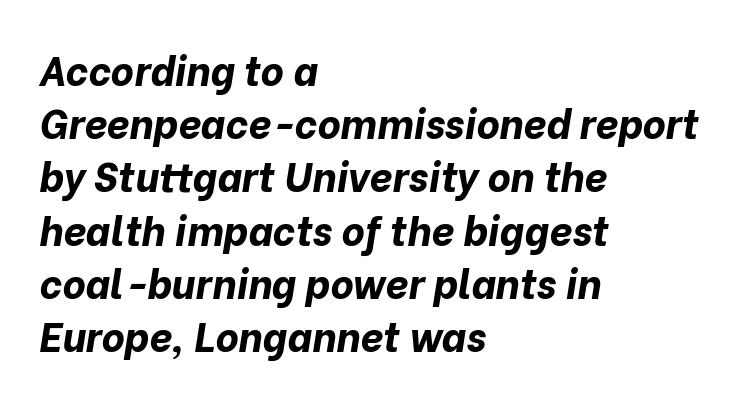
Q: Is the text bold? A: Yes.
Q: Is the text italic (slanted)? A: Yes, it leans right by about 10 degrees.
Q: Is the text underlined? A: No.
Q: How is the paragraph aligned? A: Left-aligned.
Q: Is the spacing between letters normal or unusually wide? A: Normal.
Q: Is the spacing between lines tight, normal or loose? A: Normal.
Q: Width (condensed, normal, or wide)? A: Normal.
Q: Stroke contrast? A: Low.
Q: x-height? A: Medium.
Q: Monospaced? A: No.
